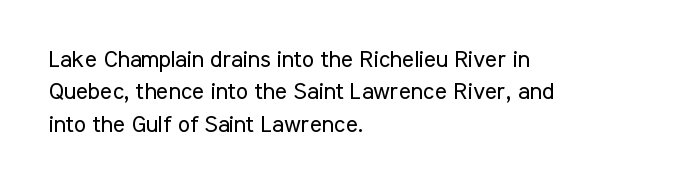
The image shows 23 px text type, upright; set left-aligned, normal line spacing (1.41x), normal letter spacing, not underlined.
